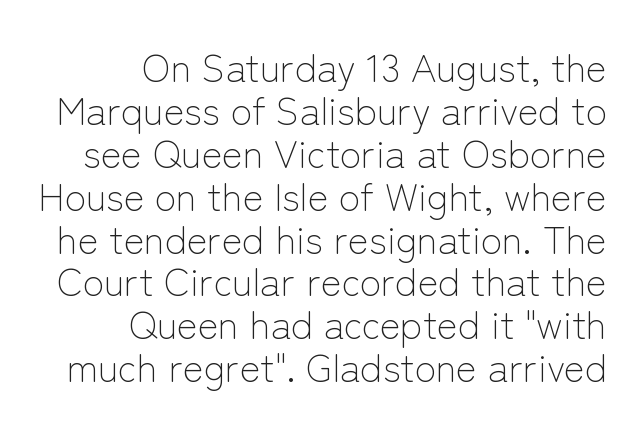
Vertically, the passage feels compressed, each row crowding the next. Does the lettering tilt? It doesn't — this is upright. Character widths vary here, with narrow letters taking less room than wide ones. Characters follow at the spacing the type designer built in.
